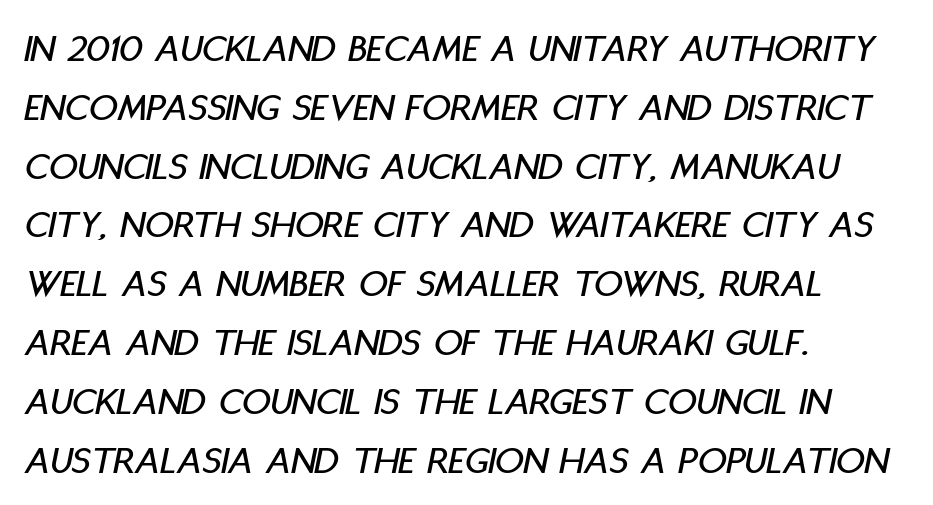
The image shows 40 px condensed type, italic (leaning right); set left-aligned, normal line spacing (1.47x), normal letter spacing, not underlined; low stroke contrast and a large x-height.
